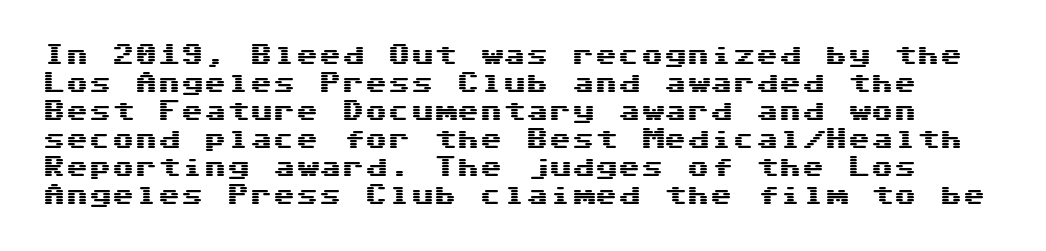
Q: Is the text italic (slanted)? A: No, it is upright.
Q: Is the text underlined? A: No.
Q: Is the spacing between letters normal or unusually wide? A: Normal.
